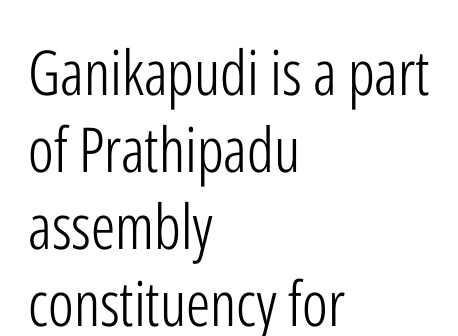
Unmarked baselines from the first word to the last. Each stroke keeps to a modest, everyday thickness or less. If you drew a line through each stem, it would be perfectly vertical. Is the block centered? No — it sits flush against the left margin.
